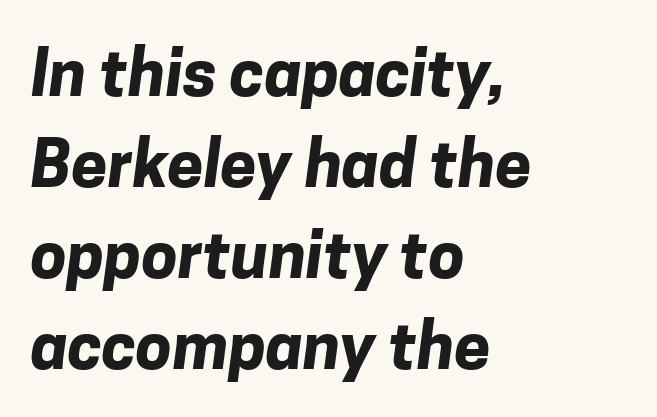
The area under the type is left untouched. The line-height multiplier appears to be the usual default. Classification — sans serif. There is no visible air inserted between adjacent glyphs. The rendering uses a bold face; every stroke is thick and dark. Alignment: flush left.
